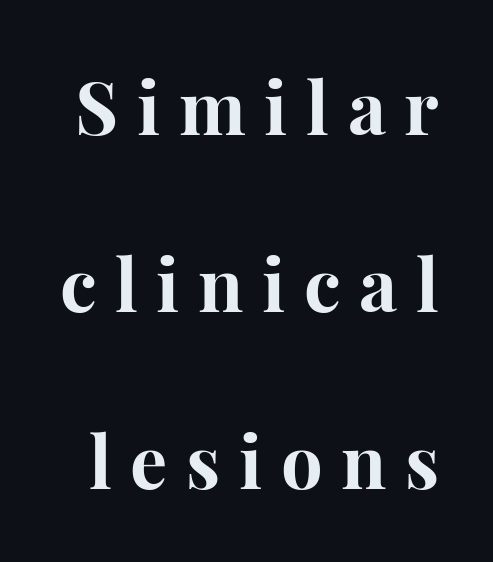
The image shows 74 px bold serif type, upright; set loose line spacing (2.39x), unusually wide letter spacing (+0.25 em), not underlined; high stroke contrast and a medium x-height.
